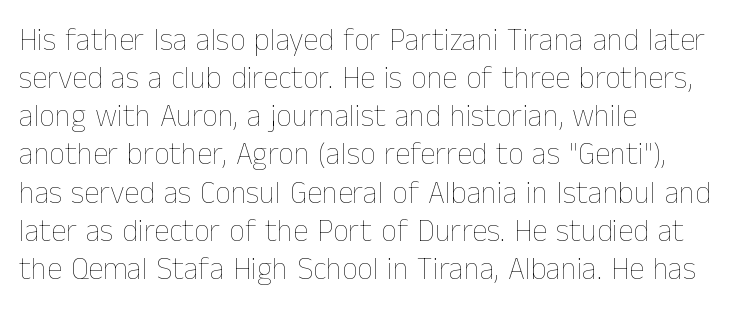
Q: Is the text bold? A: No.
Q: Is the text italic (slanted)? A: No, it is upright.
Q: Is the text underlined? A: No.
Q: How is the paragraph aligned? A: Left-aligned.
Q: Is the spacing between letters normal or unusually wide? A: Normal.
Q: Width (condensed, normal, or wide)? A: Normal.
Q: Stroke contrast? A: Low.
Q: x-height? A: Medium.
Q: Monospaced? A: No.
